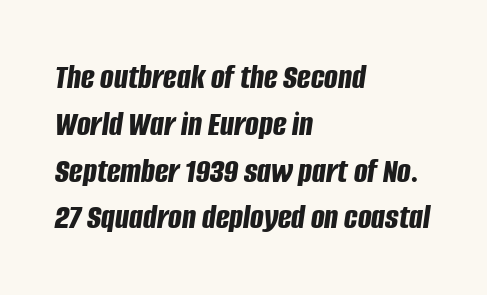
{"italic": "yes", "lean": "right", "slant_degrees": 8, "bold": "yes", "weight": "bold", "width": "condensed", "stroke_contrast": "low", "x_height": "large", "monospaced": "no", "underline": "no", "align": "left", "line_spacing": "normal", "line_spacing_ratio": 1.3, "letter_spacing": "normal", "letter_spacing_em": 0.0, "glyph_px": 36}
